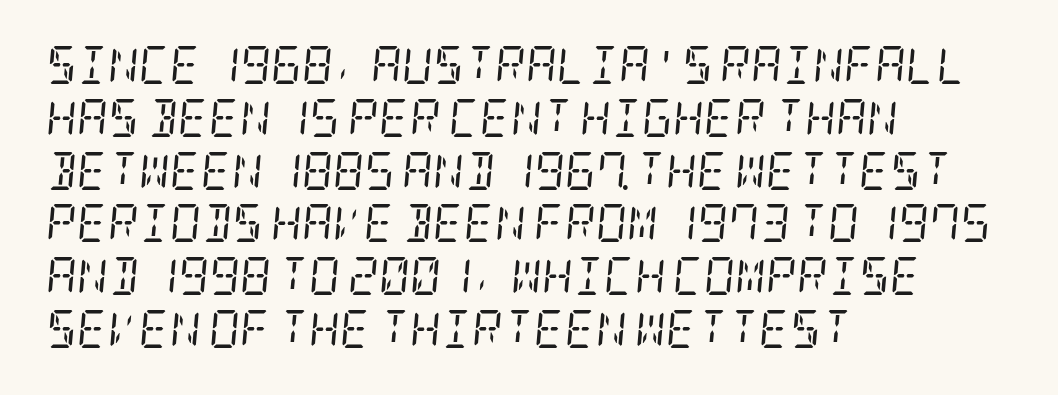
Q: Is the text bold? A: No.
Q: Is the text italic (slanted)? A: Yes, it leans right by about 5 degrees.
Q: Is the typeface a serif or a sans-serif typeface? A: Serif.
Q: Is the text underlined? A: No.
Q: How is the paragraph aligned? A: Left-aligned.
Q: Is the spacing between letters normal or unusually wide? A: Normal.
Q: Is the spacing between lines tight, normal or loose? A: Normal.
Q: Width (condensed, normal, or wide)? A: Condensed.
Q: Stroke contrast? A: Low.
Q: x-height? A: Large.
